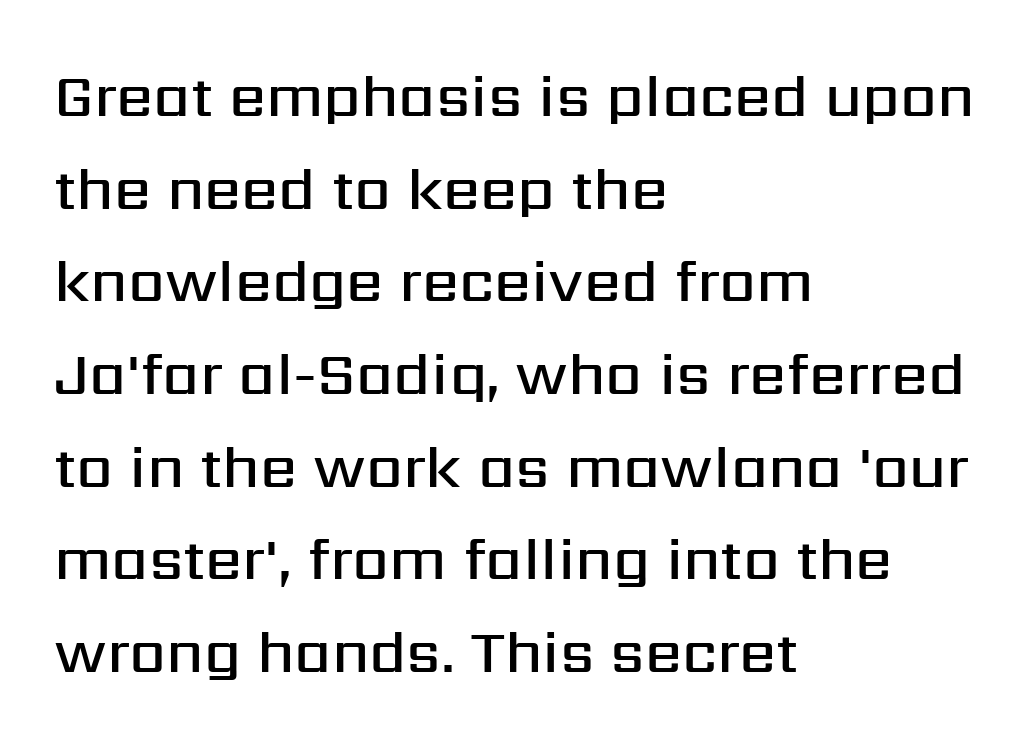
The image shows 59 px semibold sans-serif type, upright; set left-aligned, normal line spacing (1.57x), normal letter spacing, not underlined; medium stroke contrast and a medium x-height.
